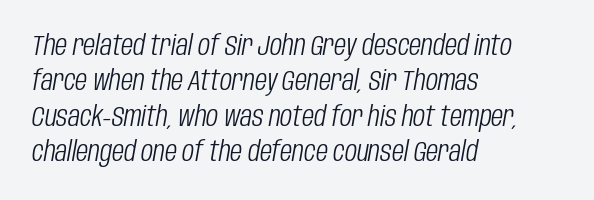
Q: Is the text bold? A: No.
Q: Is the text italic (slanted)? A: Yes, it leans right by about 10 degrees.
Q: Is the text underlined? A: No.
Q: How is the paragraph aligned? A: Left-aligned.
Q: Is the spacing between letters normal or unusually wide? A: Normal.
Q: Is the spacing between lines tight, normal or loose? A: Normal.
Q: Width (condensed, normal, or wide)? A: Condensed.
Q: Stroke contrast? A: Low.
Q: x-height? A: Large.
Q: Monospaced? A: No.
